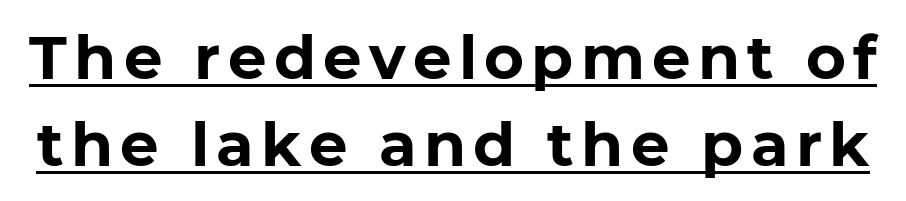
{"serif": "no", "italic": "no", "bold": "yes", "weight": "bold", "width": "normal", "stroke_contrast": "low", "x_height": "medium", "monospaced": "no", "underline": "yes", "line_spacing": "normal", "line_spacing_ratio": 1.42, "glyph_px": 61}
